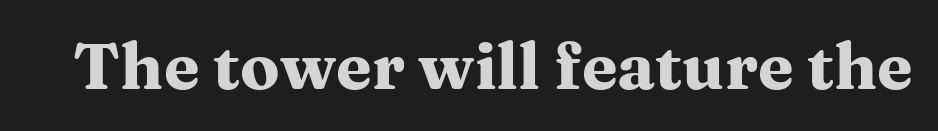
Q: Is the text bold? A: Yes.
Q: Is the text italic (slanted)? A: No, it is upright.
Q: Is the typeface a serif or a sans-serif typeface? A: Serif.
Q: Is the text underlined? A: No.
Q: Is the spacing between letters normal or unusually wide? A: Normal.
Q: Width (condensed, normal, or wide)? A: Wide.
Q: Stroke contrast? A: Medium.
Q: x-height? A: Medium.
Q: Monospaced? A: No.
